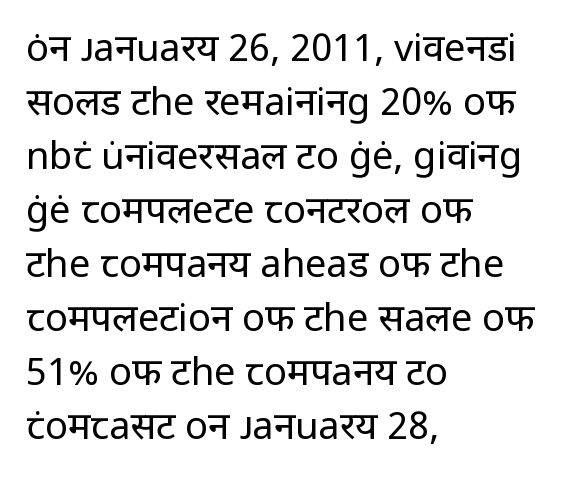
Is this a fixed-width face? No — the glyphs have proportional, varying widths. A clean baseline with only descenders dipping below it. The type is set solid horizontally, with unmodified tracking. Weight: regular or lighter.
